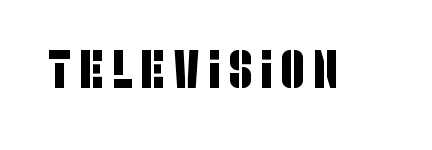
{"serif": "no", "width": "condensed", "stroke_contrast": "low", "x_height": "large", "monospaced": "no", "underline": "no", "glyph_px": 53}
